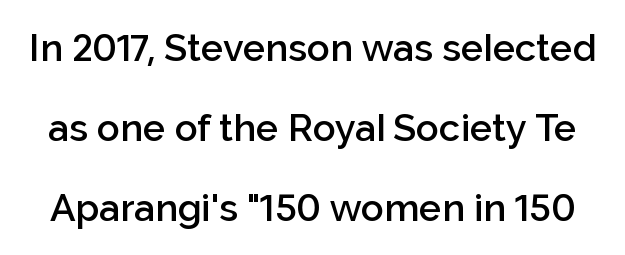
These lines stand farther apart than default settings would place them. Posture: vertical. This rendering employs a face without finishing strokes, i.e., a sans-serif. Decoration check: the copy has no underline. A semibold gives these letters moderate extra thickness, short of bold.
